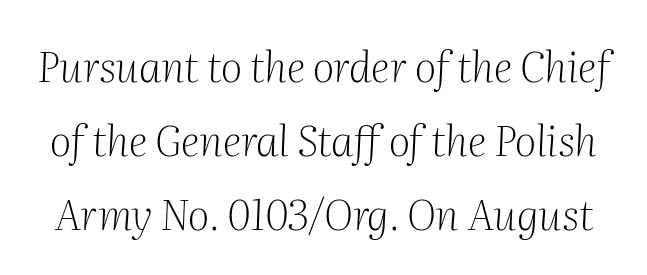
Weight: not bold — regular or lighter. Do the characters align in a grid? No, the font is proportional. The horizontal fit of the characters is conventional and even. To sum up the face: it has serifs. The passage shown leans; its letterforms are oblique. Anything drawn beneath the words? Only blank space.
